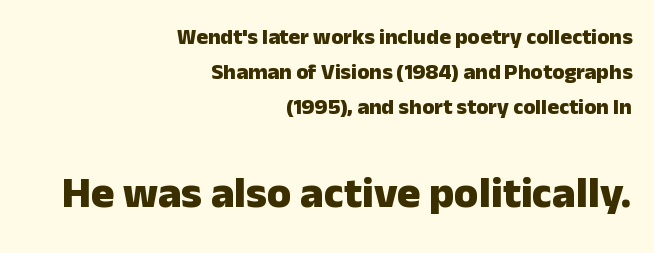
Q: Is the text bold? A: Yes.
Q: Is the text italic (slanted)? A: No, it is upright.
Q: Is the typeface a serif or a sans-serif typeface? A: Sans-serif.
Q: Is the text underlined? A: No.
Q: How is the paragraph aligned? A: Right-aligned.
Q: Is the spacing between letters normal or unusually wide? A: Normal.
Q: Is the spacing between lines tight, normal or loose? A: Normal.
Q: Which block of text is set in a larger size, the first (top) or the second (bottom)? A: The second (bottom) one.
Q: Width (condensed, normal, or wide)? A: Normal.
Q: Stroke contrast? A: Low.
Q: x-height? A: Medium.
Q: Monospaced? A: No.
